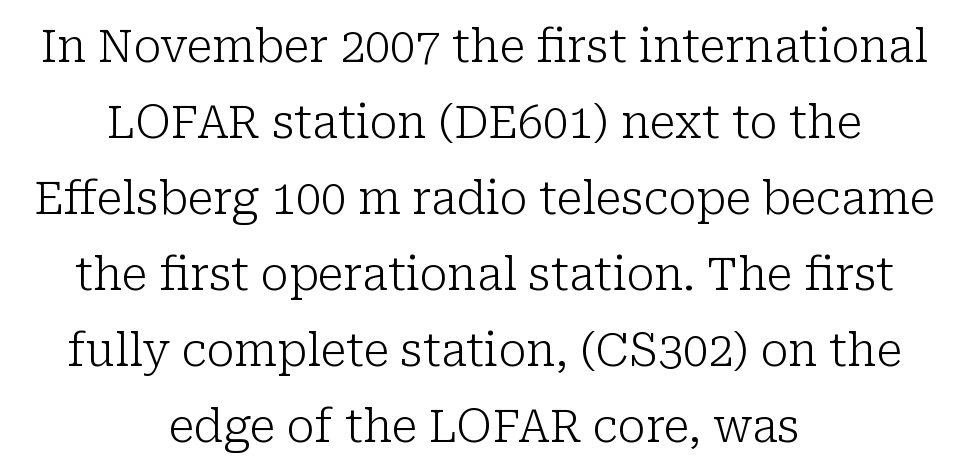
{"serif": "yes", "italic": "no", "bold": "no", "weight": "light", "width": "normal", "stroke_contrast": "low", "x_height": "medium", "monospaced": "no", "underline": "no", "align": "center", "line_spacing": "normal", "line_spacing_ratio": 1.69, "letter_spacing": "normal", "letter_spacing_em": 0.0, "glyph_px": 45}
